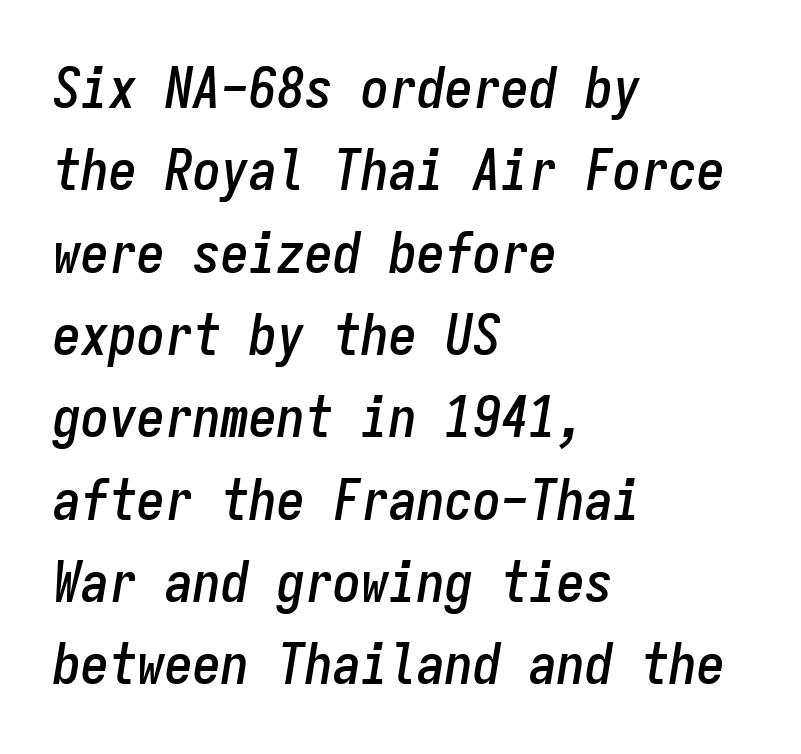
The image shows 56 px condensed type, italic (leaning right), monospaced; set left-aligned, normal line spacing (1.47x), normal letter spacing, not underlined; low stroke contrast and a medium x-height.
